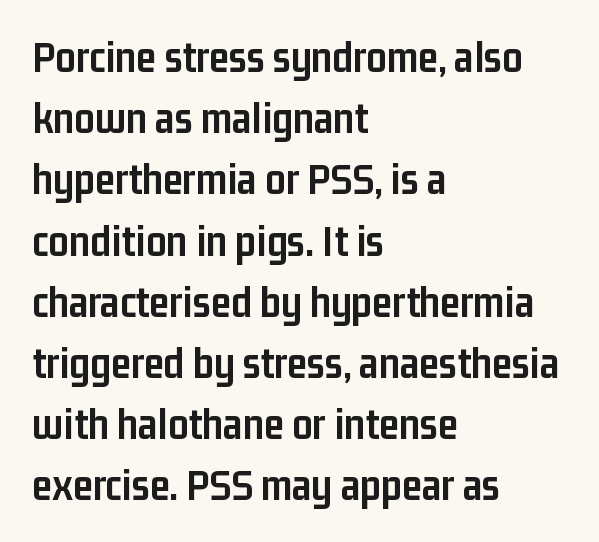
{"serif": "no", "italic": "no", "bold": "yes", "weight": "semibold", "width": "condensed", "stroke_contrast": "low", "x_height": "medium", "monospaced": "no", "underline": "no", "align": "left", "line_spacing": "normal", "line_spacing_ratio": 1.36, "letter_spacing": "normal", "letter_spacing_em": 0.0, "glyph_px": 45}
